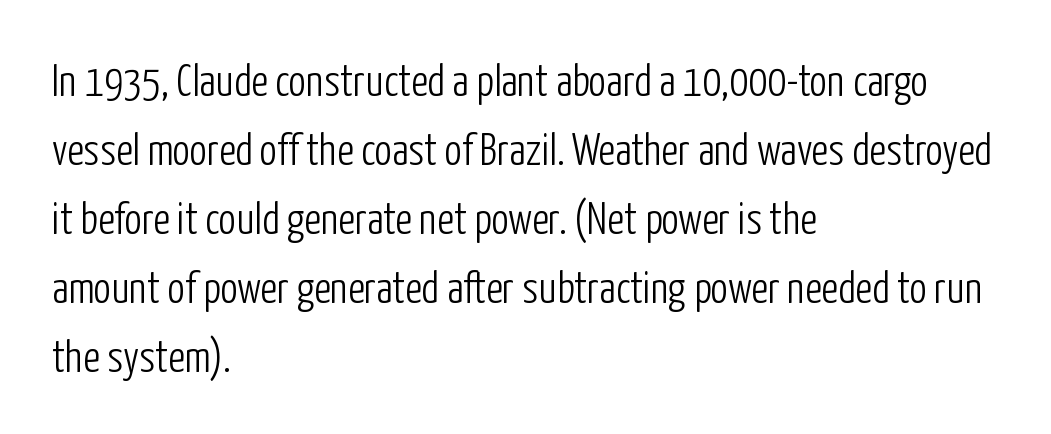
The image shows 44 px light, condensed sans-serif type, upright; set left-aligned, normal line spacing (1.57x), normal letter spacing, not underlined; low stroke contrast and a medium x-height.
